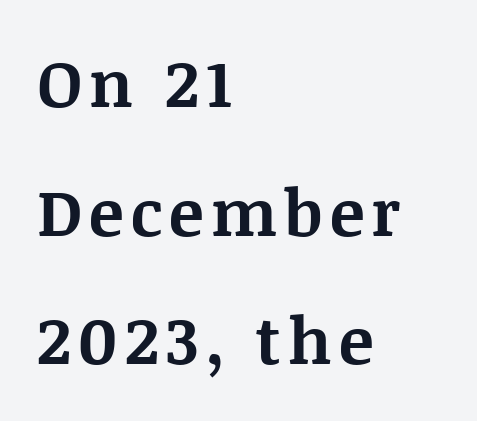
The image shows 65 px bold serif type, upright; set left-aligned, loose line spacing (1.98x), not underlined; medium stroke contrast and a large x-height.
